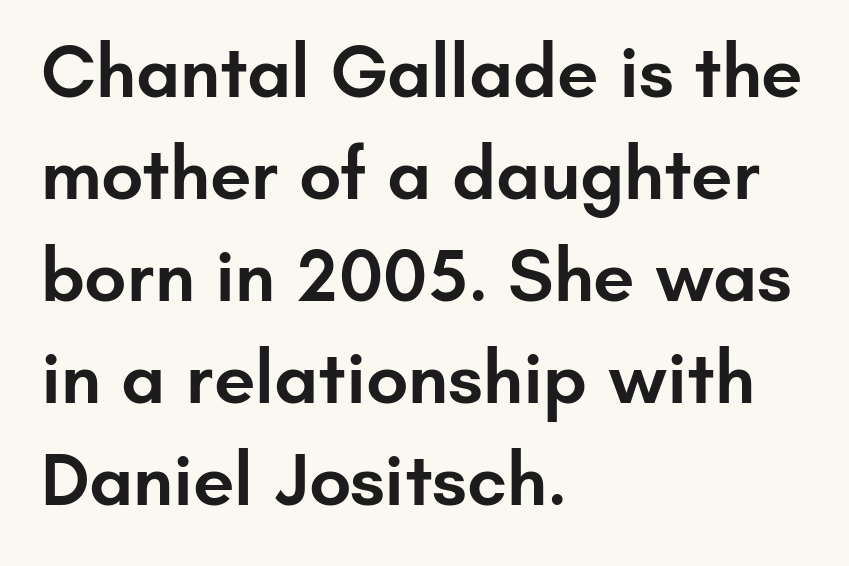
The passage shown has conventional tracking throughout. Note: no serifs on the glyphs. The passage shown is not underscored anywhere. The rendering uses natural spacing where letterforms have individual widths. Is there any slant? The stems are plumb. Layout note: lines flush left.
